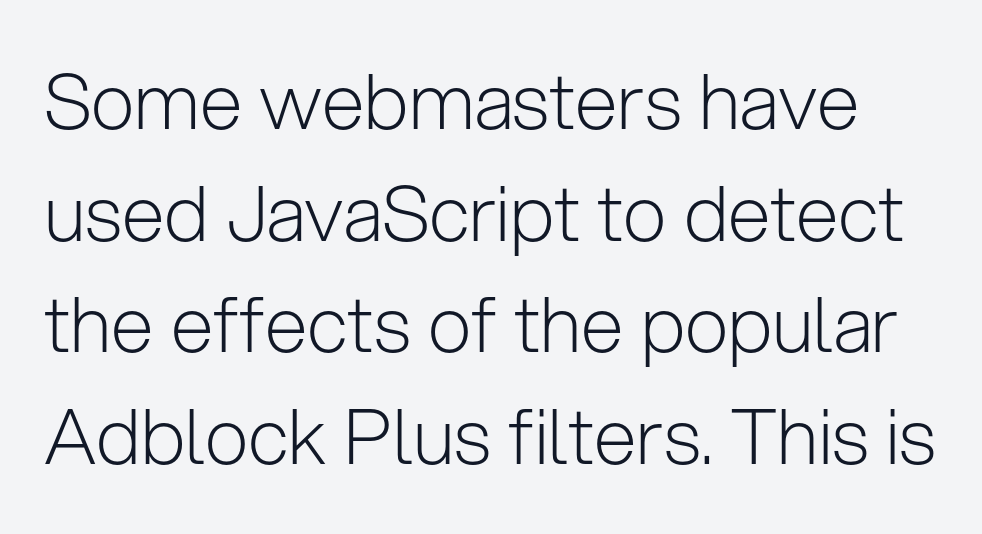
{"serif": "no", "italic": "no", "bold": "no", "weight": "light", "width": "normal", "stroke_contrast": "low", "x_height": "medium", "monospaced": "no", "underline": "no", "line_spacing": "normal", "line_spacing_ratio": 1.45, "letter_spacing": "normal", "letter_spacing_em": 0.0, "glyph_px": 77}
